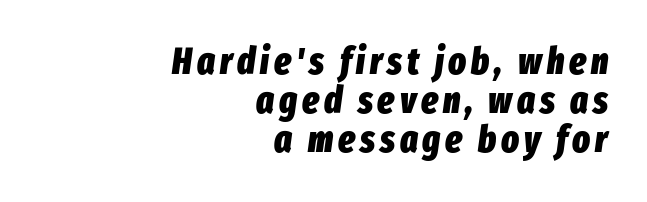
How heavy is the stroke? Heavy — this is a bold. Slant detected: the letters are inclined. Honestly, the rows look squashed on top of each other. A student would call this right alignment; a typographer would say flush right, rag left. The space directly below the letters is spotless.
